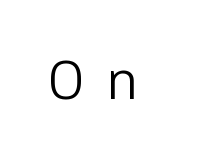
The image shows 55 px light sans-serif type, upright; set unusually wide letter spacing (+0.38 em), not underlined; low stroke contrast and a medium x-height.
